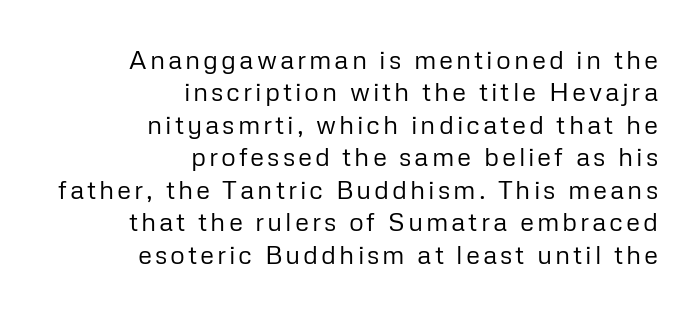
The image shows 26 px text type, upright; set right-aligned, normal line spacing (1.25x), not underlined.
